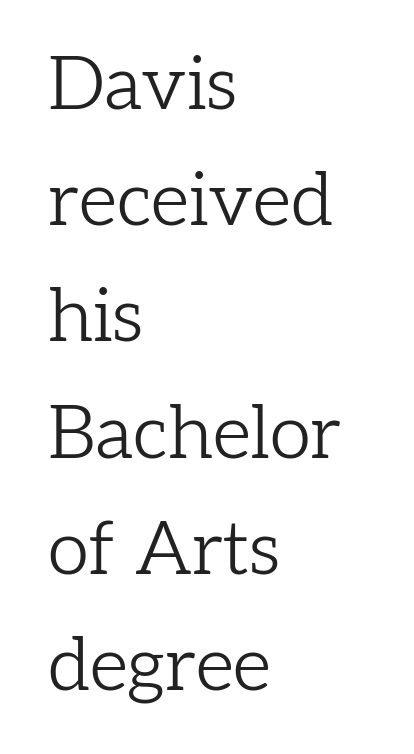
The image shows 75 px light serif type, upright; set left-aligned, normal line spacing (1.55x), normal letter spacing, not underlined; low stroke contrast and a medium x-height.
